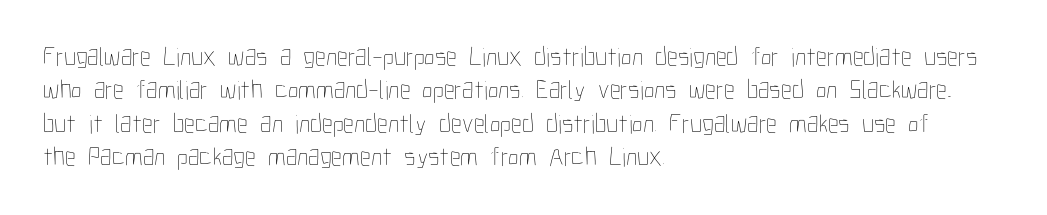
{"italic": "no", "bold": "no", "underline": "no", "align": "left", "line_spacing_ratio": 1.24, "letter_spacing": "normal", "letter_spacing_em": 0.0, "glyph_px": 27}
